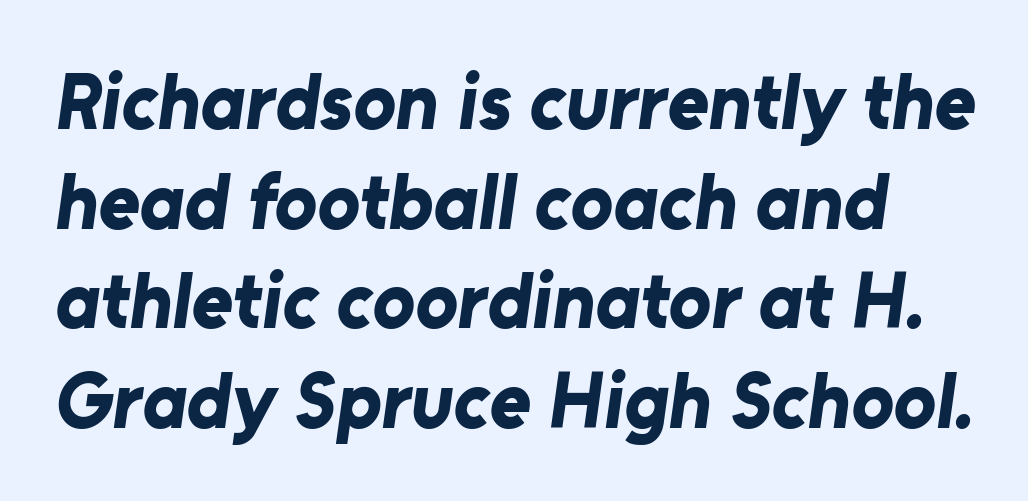
{"serif": "no", "bold": "yes", "weight": "bold", "width": "normal", "stroke_contrast": "low", "x_height": "medium", "monospaced": "no", "underline": "no", "line_spacing": "normal", "line_spacing_ratio": 1.26, "letter_spacing": "normal", "letter_spacing_em": 0.0, "glyph_px": 79}
